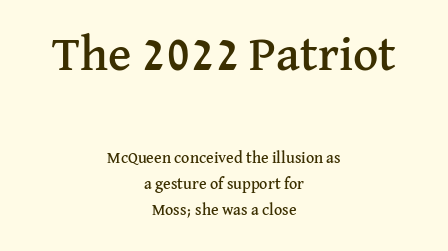
The image shows 49 px serif type, upright; set centered, normal line spacing (1.63x), normal letter spacing, not underlined; the first (top) block is 3.06x larger; medium stroke contrast and a medium x-height.
